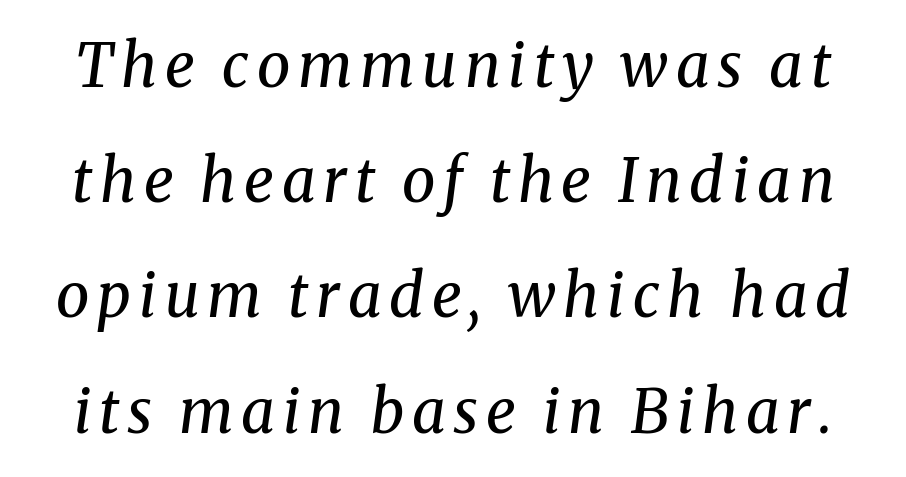
{"serif": "yes", "italic": "yes", "lean": "right", "slant_degrees": 8, "bold": "no", "weight": "regular", "width": "normal", "stroke_contrast": "medium", "x_height": "medium", "monospaced": "no", "underline": "no", "line_spacing": "loose", "line_spacing_ratio": 1.92, "glyph_px": 60}
